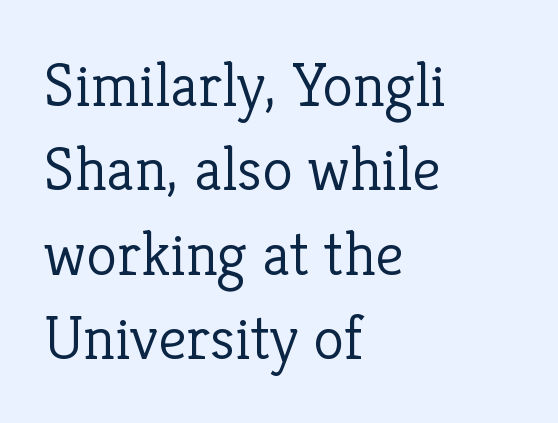
Q: Is the text bold? A: No.
Q: Is the text italic (slanted)? A: No, it is upright.
Q: Is the typeface a serif or a sans-serif typeface? A: Serif.
Q: Is the text underlined? A: No.
Q: How is the paragraph aligned? A: Left-aligned.
Q: Is the spacing between letters normal or unusually wide? A: Normal.
Q: Is the spacing between lines tight, normal or loose? A: Normal.
Q: Width (condensed, normal, or wide)? A: Normal.
Q: Stroke contrast? A: Low.
Q: x-height? A: Medium.
Q: Monospaced? A: No.
